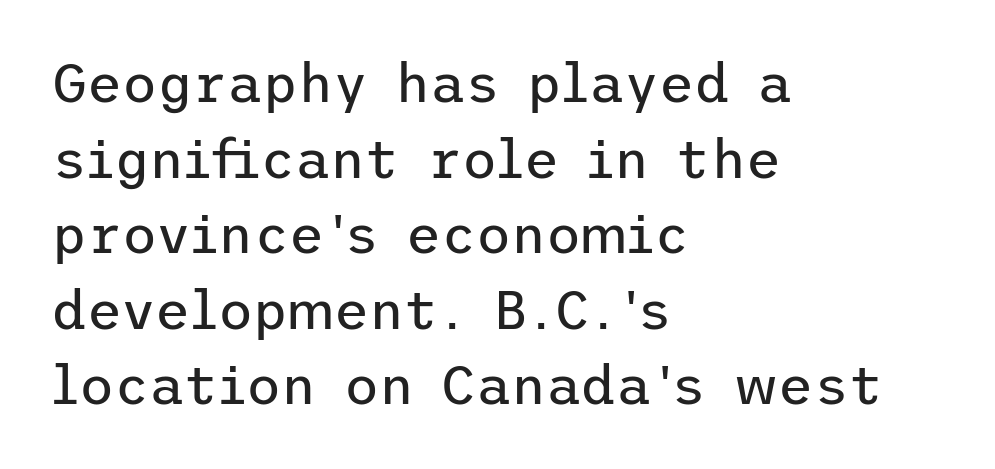
Q: Is the text bold? A: No.
Q: Is the text italic (slanted)? A: No, it is upright.
Q: Is the typeface a serif or a sans-serif typeface? A: Sans-serif.
Q: Is the text underlined? A: No.
Q: How is the paragraph aligned? A: Left-aligned.
Q: Is the spacing between letters normal or unusually wide? A: Normal.
Q: Is the spacing between lines tight, normal or loose? A: Normal.
Q: Width (condensed, normal, or wide)? A: Normal.
Q: Stroke contrast? A: Low.
Q: x-height? A: Medium.
